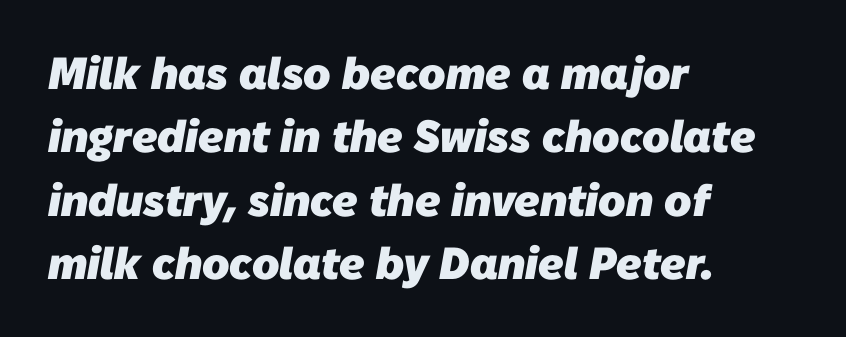
The image shows 45 px heavy sans-serif type; set left-aligned, normal line spacing (1.41x), normal letter spacing, not underlined; low stroke contrast and a medium x-height.
